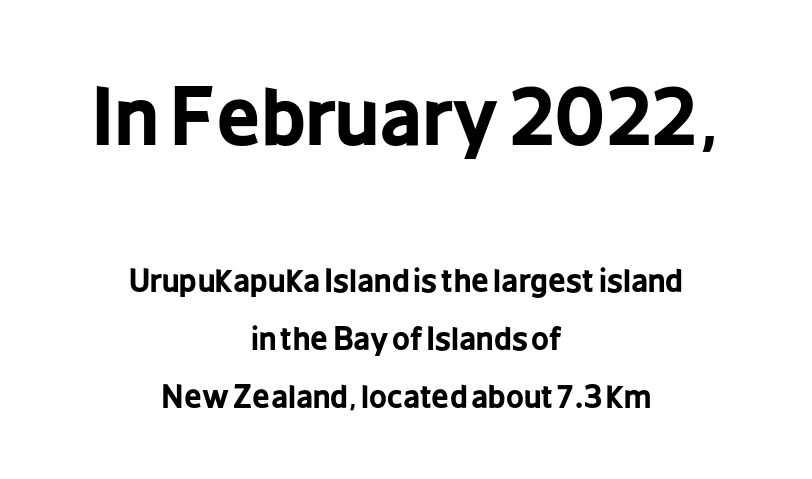
These lines keep a tight, regular rhythm from letter to letter. The lettering holds an erect, upright posture throughout. Character widths vary here, with narrow letters taking less room than wide ones. Bold? Absolutely — the strokes are thick and heavy. Type size steps down from the first block to the second. Does the copy run flush right? No — it is centered line by line.
